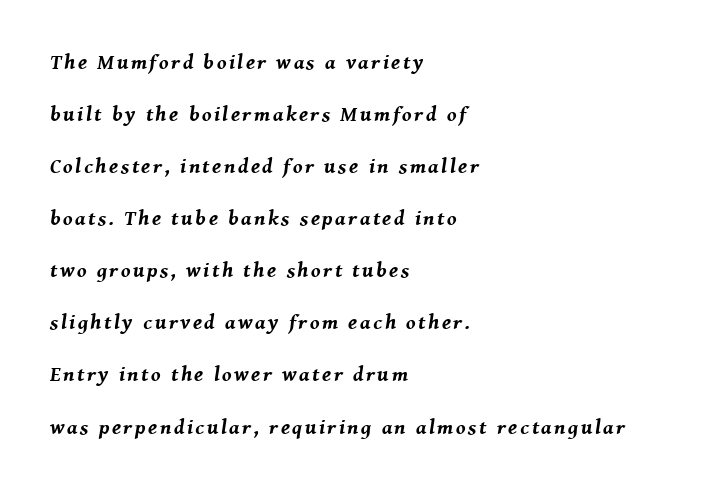
Q: Is the text bold? A: Yes.
Q: Is the text italic (slanted)? A: Yes, it leans right by about 8 degrees.
Q: Is the text underlined? A: No.
Q: How is the paragraph aligned? A: Left-aligned.
Q: Is the spacing between lines tight, normal or loose? A: Loose.
